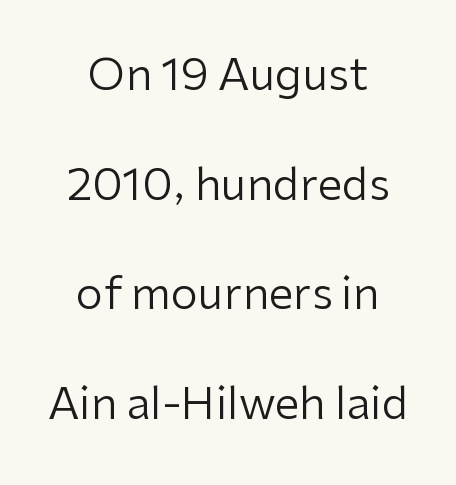
Bare-footed words on every line. The face used here is rendered with its standard letterfit. Bold? No — there's no thickening of the strokes. Look at the bottom of the vertical strokes: they stop flat, with no serifs.
